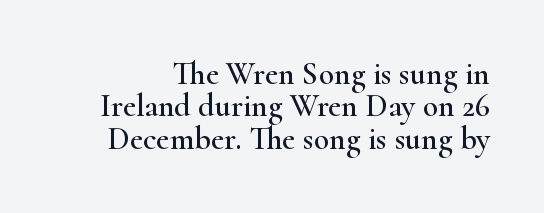
How are the letters spaced? Ordinarily, with no added tracking. Yep, those are serifs on the letters. Clear beneath every line of the passage. Here the designer chose a conventional face with non-uniform glyph widths. The leading is snug, giving the passage a crowded texture. Upright lettering throughout.
